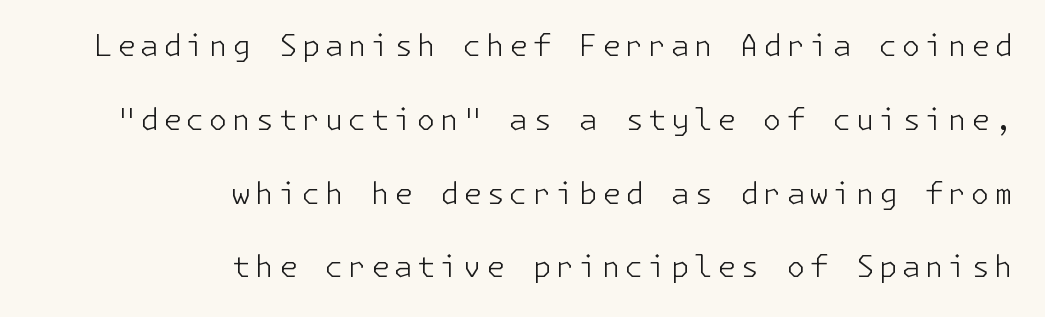
Q: Is the text bold? A: No.
Q: Is the text italic (slanted)? A: No, it is upright.
Q: Is the typeface a serif or a sans-serif typeface? A: Sans-serif.
Q: Is the text underlined? A: No.
Q: How is the paragraph aligned? A: Right-aligned.
Q: Is the spacing between lines tight, normal or loose? A: Loose.
Q: Width (condensed, normal, or wide)? A: Normal.
Q: Stroke contrast? A: Low.
Q: x-height? A: Medium.
